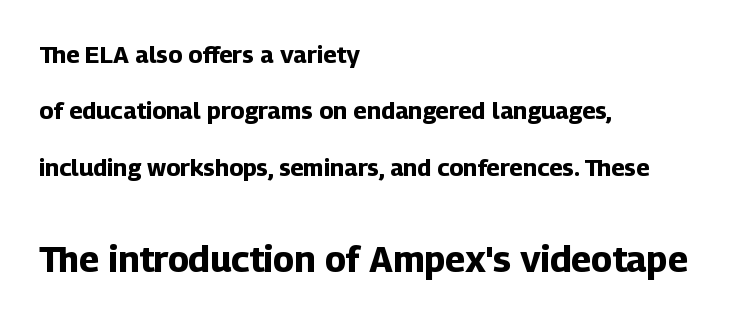
Quick note: not italic, upright. Regarding leading, the lines here are spaced well apart. Pretty heavy lettering here — definitely bold. Nobody touched the tracking dial on this one.
